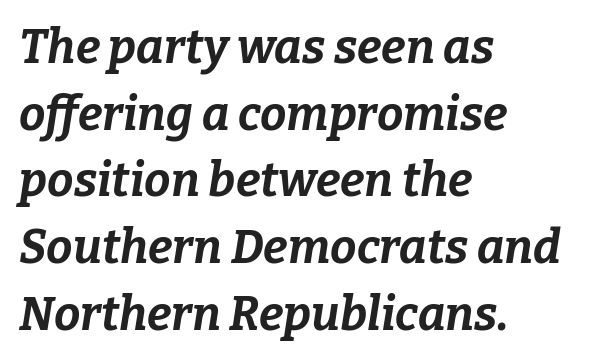
The image shows 47 px bold type, italic (leaning right); set left-aligned, normal line spacing (1.42x), normal letter spacing, not underlined; low stroke contrast and a medium x-height.
